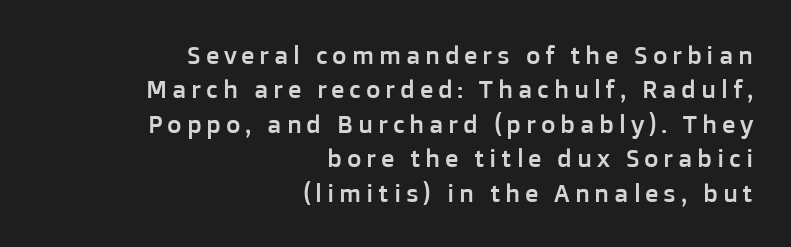
The image shows 25 px text type, upright; set right-aligned, normal line spacing (1.38x), not underlined.
